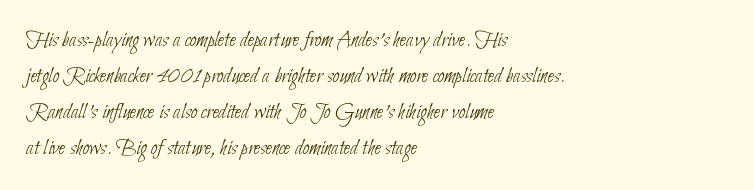
The strokes are not fattened; the text isn't bold. Interline gaps are of average width in this sample. The paragraph has a hard left edge and a soft right edge. The baseline area is clear. The rendering keeps characters at their native spacing.
